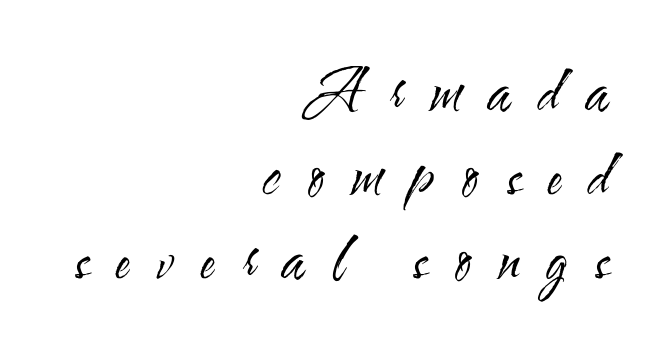
Q: Is the text bold? A: No.
Q: Is the text italic (slanted)? A: Yes.
Q: Is the typeface a serif or a sans-serif typeface? A: Sans-serif.
Q: Is the text underlined? A: No.
Q: How is the paragraph aligned? A: Right-aligned.
Q: Is the spacing between letters normal or unusually wide? A: Unusually wide.
Q: Is the spacing between lines tight, normal or loose? A: Normal.
Q: Width (condensed, normal, or wide)? A: Condensed.
Q: Stroke contrast? A: Medium.
Q: x-height? A: Small.
Q: Monospaced? A: No.
